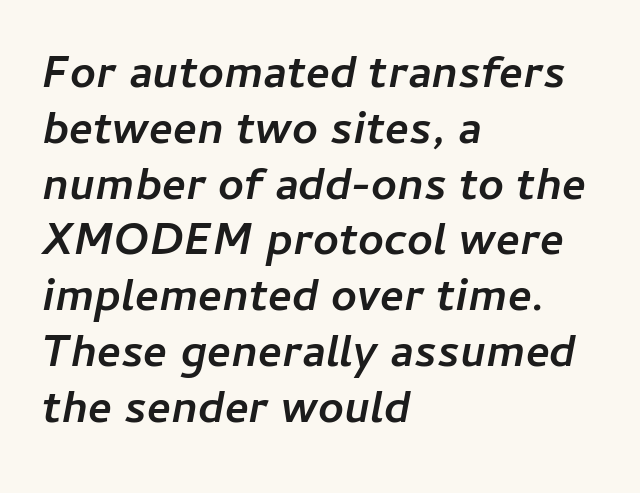
{"italic": "yes", "lean": "right", "slant_degrees": 11, "bold": "yes", "weight": "semibold", "width": "normal", "stroke_contrast": "low", "x_height": "medium", "monospaced": "no", "underline": "no", "align": "left", "line_spacing_ratio": 1.24, "letter_spacing": "normal", "letter_spacing_em": 0.0, "glyph_px": 45}
